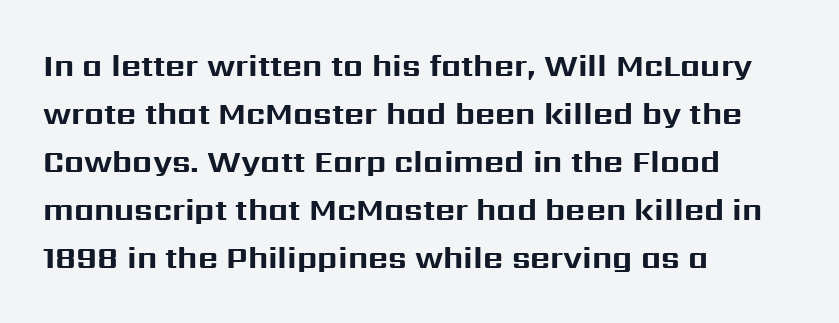
The image shows 31 px bold sans-serif type, upright; set left-aligned, normal line spacing (1.55x), normal letter spacing, not underlined; medium stroke contrast and a medium x-height.
